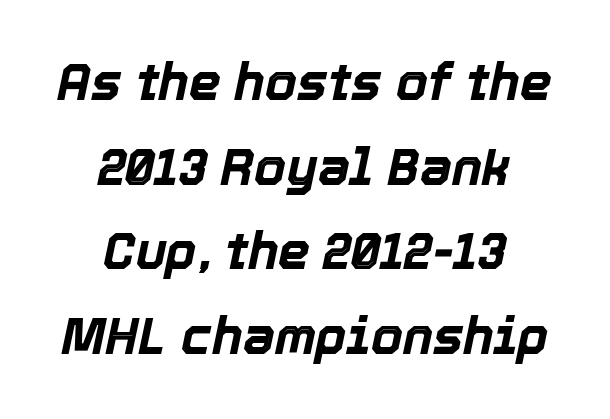
The image shows 51 px bold type, italic (leaning right); set centered, normal line spacing (1.66x), normal letter spacing, not underlined; a medium x-height.
